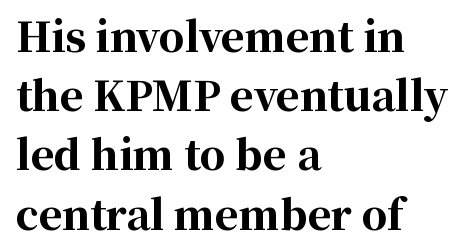
{"serif": "yes", "italic": "no", "bold": "yes", "weight": "bold", "width": "normal", "stroke_contrast": "high", "x_height": "medium", "monospaced": "no", "underline": "no", "align": "left", "line_spacing": "normal", "line_spacing_ratio": 1.48, "letter_spacing": "normal", "letter_spacing_em": 0.0, "glyph_px": 40}
